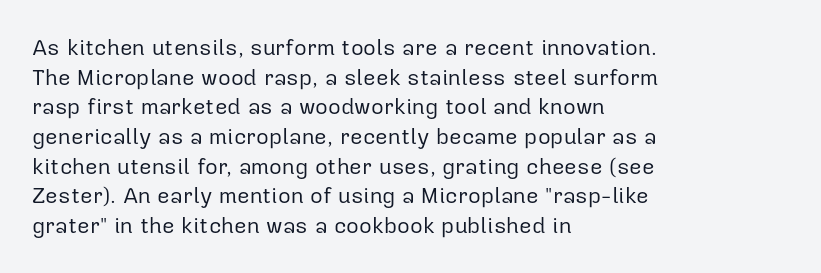
Q: Is the text bold? A: No.
Q: Is the text italic (slanted)? A: No, it is upright.
Q: Is the text underlined? A: No.
Q: How is the paragraph aligned? A: Left-aligned.
Q: Is the spacing between letters normal or unusually wide? A: Normal.
Q: Is the spacing between lines tight, normal or loose? A: Normal.
